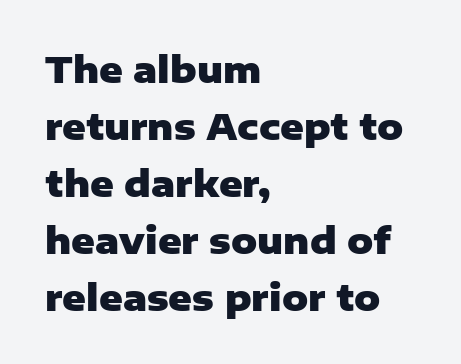
Spacing verdict: proportional, widths tailored to each character. The gap between lines stays unmarked. The compositor pushed each line to the left boundary. This rendering employs a face without finishing strokes, i.e., a sans-serif. Tracking here is standard; glyphs follow each other at the usual distance.
